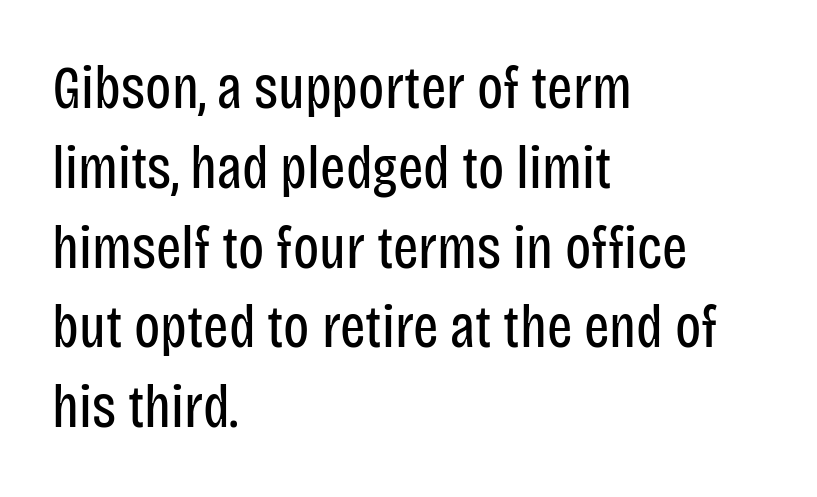
Notice how the passage keeps a crisp vertical edge on the left only. The lettering holds an erect, upright posture throughout. Vertical spacing — default. A typesetter would call this proportional, since set widths differ per character.
